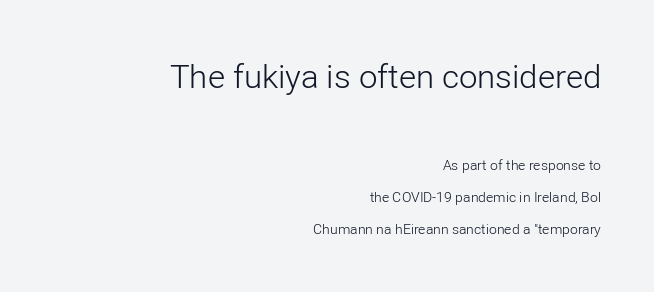
The image shows 33 px light sans-serif type, upright; set right-aligned, loose line spacing (2.29x), normal letter spacing, not underlined; the first (top) block is 2.36x larger; low stroke contrast and a medium x-height.
